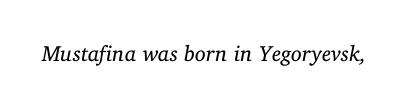
The horizontal fit of the characters is conventional and even. The typography opts for an oblique posture over an upright one. Underline: absent. Letters have the restrained weight of plain body copy at most.
